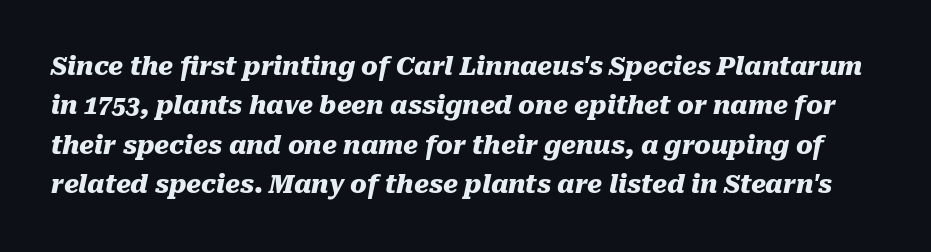
On the weight axis this lands at bold, roughly 700. Look at the tracking — it's just the regular setting, nothing added. Underline: absent. Notice how the stems are inclined rather than vertical — that's the hallmark of italics.
